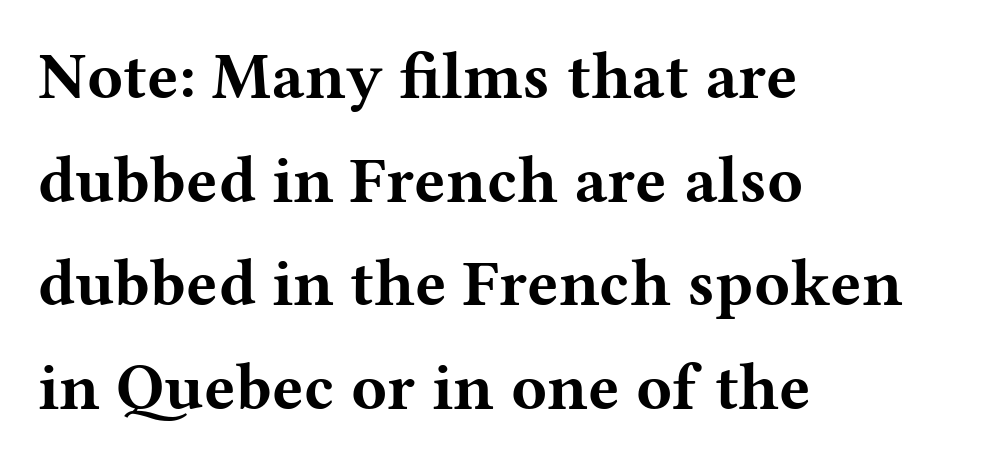
Caption: standard tracking, unaltered. The paragraph has a hard left edge and a soft right edge. Look at the stroke-to-counter ratio: heavy, a bold. Students, observe: this is what conventionally led text looks like. The baseline area is clear.
